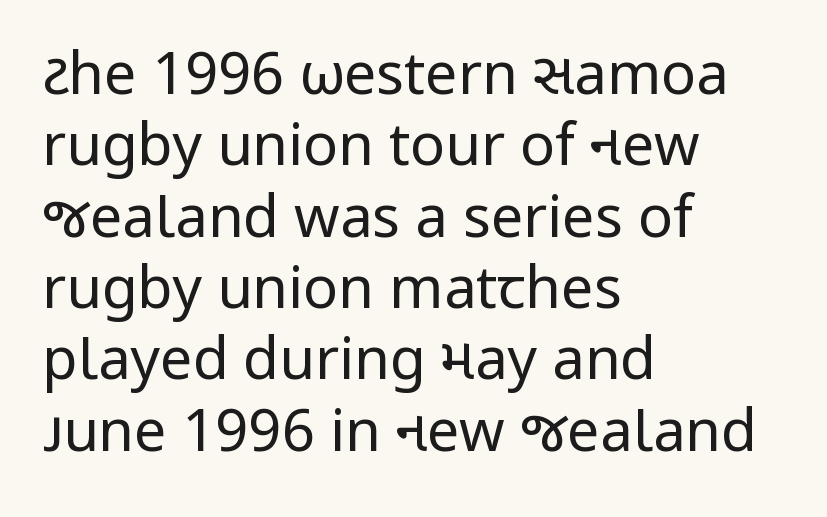
Q: Is the text bold? A: No.
Q: Is the text italic (slanted)? A: No, it is upright.
Q: Is the typeface a serif or a sans-serif typeface? A: Sans-serif.
Q: Is the text underlined? A: No.
Q: How is the paragraph aligned? A: Left-aligned.
Q: Is the spacing between letters normal or unusually wide? A: Normal.
Q: Width (condensed, normal, or wide)? A: Normal.
Q: Stroke contrast? A: Low.
Q: x-height? A: Medium.
Q: Monospaced? A: No.
